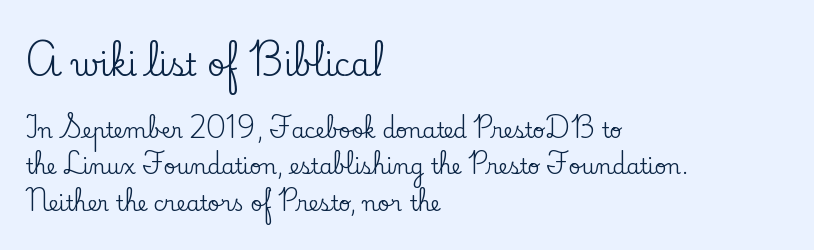
The image shows 31 px serif type, upright; set left-aligned, line spacing 1.74x, normal letter spacing, not underlined; the first (top) block is 1.48x larger; low stroke contrast and a small x-height.
